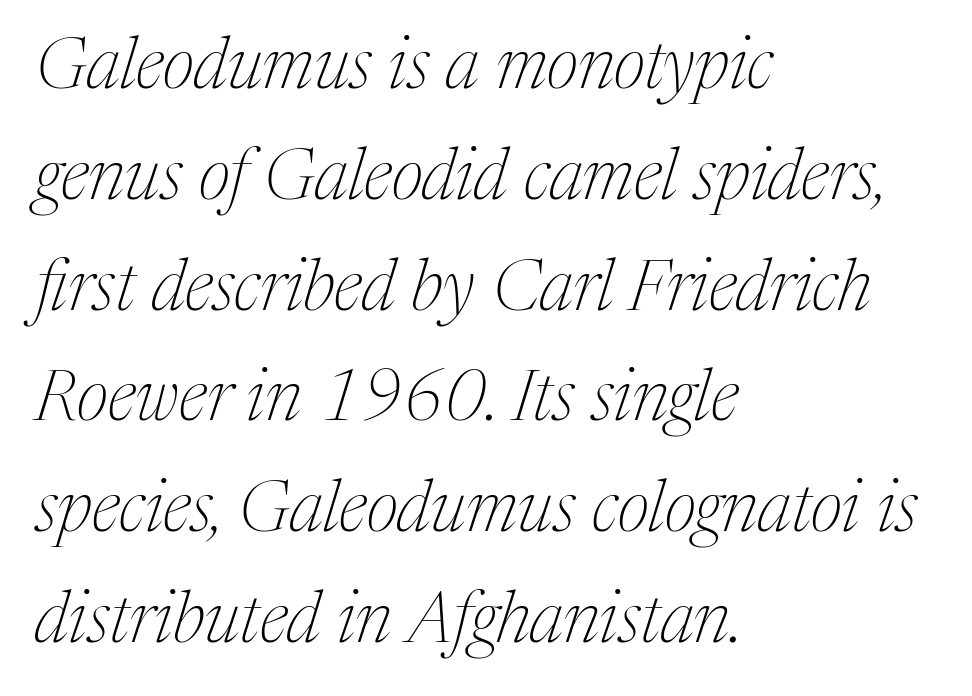
No extra tracking has been applied to these lines. Stroke terminals: seriffed. Beneath every word, the page is bare. Notice how descenders clear the ascenders below comfortably — that's standard leading. Every row of glyphs begins at an identical x-position on the left. Stems and bowls with no extra thickness — not bold.
